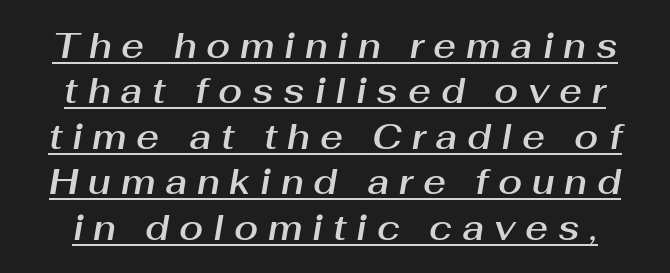
Q: Is the text italic (slanted)? A: Yes, it leans right by about 10 degrees.
Q: Is the text underlined? A: Yes.
Q: Is the spacing between letters normal or unusually wide? A: Unusually wide.
Q: Is the spacing between lines tight, normal or loose? A: Normal.
Q: Width (condensed, normal, or wide)? A: Normal.
Q: Stroke contrast? A: Medium.
Q: x-height? A: Medium.
Q: Monospaced? A: No.
